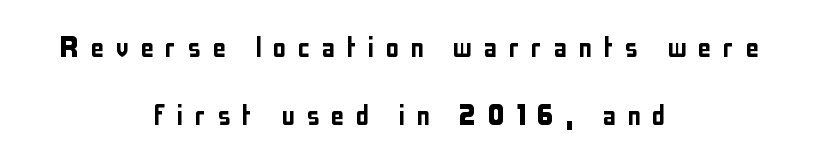
Spacing verdict: proportional, widths tailored to each character. Notice how the stems are strictly vertical — no italics here. These lines are centered, leaving both edges ragged. Bare-footed words on every line.
